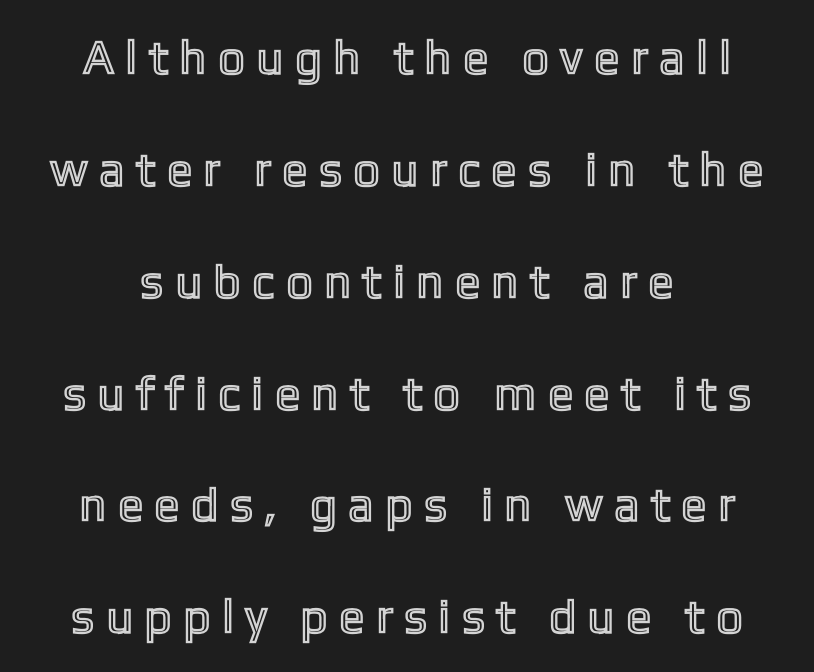
The vertical gap from one line to the next is large. This rendering features lettering with no underline. Do the characters align in a grid? No, the font is proportional. The horizontal fit of the characters is loose and conspicuously gappy. Both edges are ragged and mirror each other, which tells us the setting is centered. Every stem runs plumb, perpendicular to the baseline.
